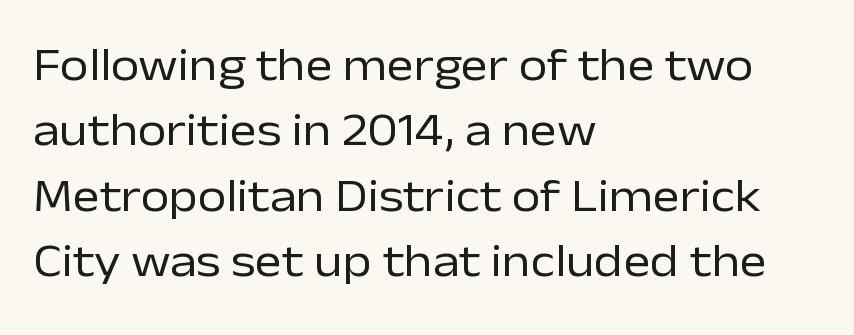
The rendering keeps characters at their native spacing. These lines sit exactly where default settings would place them. Note the varied advance widths — an 'i' is clearly narrower than an 'm'. A student would call this left alignment; a typographer would say flush left, rag right.
